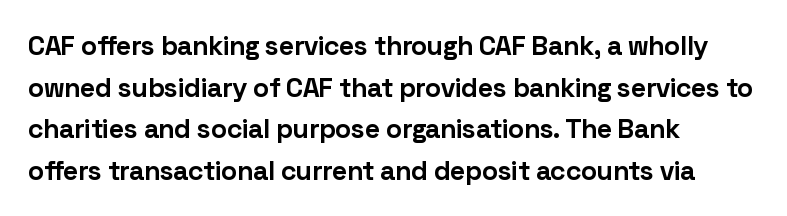
Q: Is the text bold? A: Yes.
Q: Is the text italic (slanted)? A: No, it is upright.
Q: Is the text underlined? A: No.
Q: How is the paragraph aligned? A: Left-aligned.
Q: Is the spacing between letters normal or unusually wide? A: Normal.
Q: Is the spacing between lines tight, normal or loose? A: Normal.
